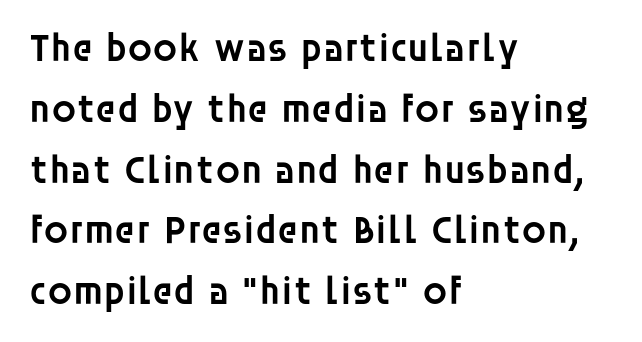
The image shows 40 px semibold sans-serif type, upright; set left-aligned, normal line spacing (1.52x), normal letter spacing, not underlined; low stroke contrast and a large x-height.
